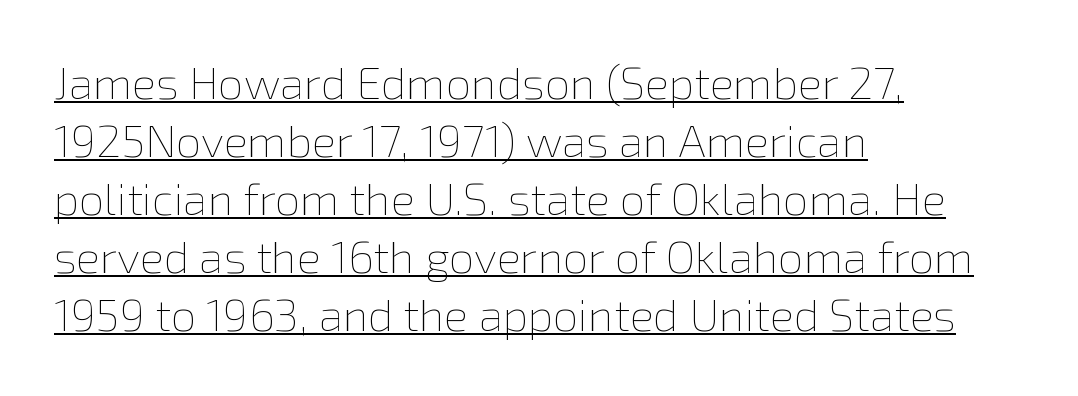
{"italic": "no", "bold": "no", "weight": "thin", "width": "normal", "stroke_contrast": "low", "x_height": "medium", "monospaced": "no", "underline": "yes", "align": "left", "line_spacing": "normal", "line_spacing_ratio": 1.29, "letter_spacing": "normal", "letter_spacing_em": 0.0, "glyph_px": 45}
